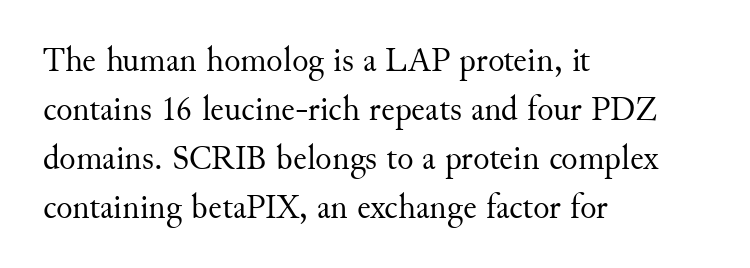
The image shows 34 px regular-weight serif type, upright; set left-aligned, normal line spacing (1.44x), normal letter spacing, not underlined; medium stroke contrast and a small x-height.
